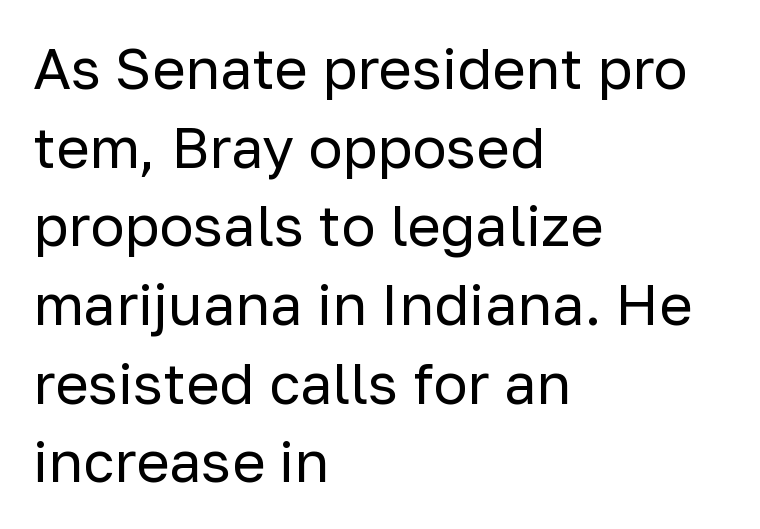
Q: Is the text bold? A: No.
Q: Is the text italic (slanted)? A: No, it is upright.
Q: Is the typeface a serif or a sans-serif typeface? A: Sans-serif.
Q: Is the text underlined? A: No.
Q: How is the paragraph aligned? A: Left-aligned.
Q: Is the spacing between letters normal or unusually wide? A: Normal.
Q: Is the spacing between lines tight, normal or loose? A: Normal.
Q: Width (condensed, normal, or wide)? A: Normal.
Q: Stroke contrast? A: Low.
Q: x-height? A: Medium.
Q: Monospaced? A: No.
